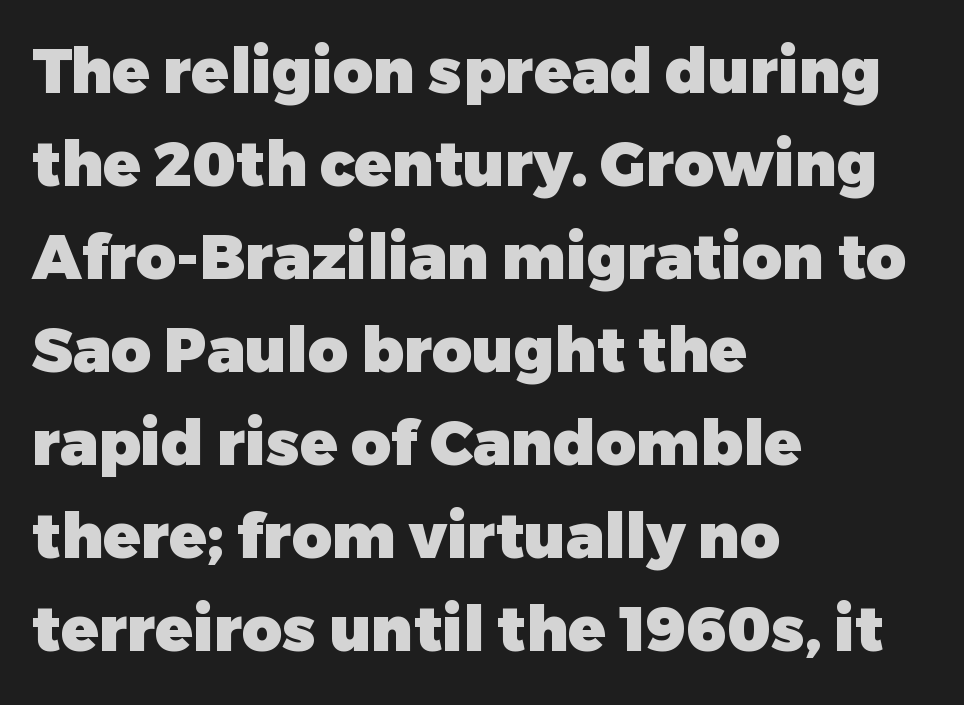
The image shows 62 px heavy sans-serif type, upright; set left-aligned, normal line spacing (1.5x), normal letter spacing, not underlined; low stroke contrast and a medium x-height.
